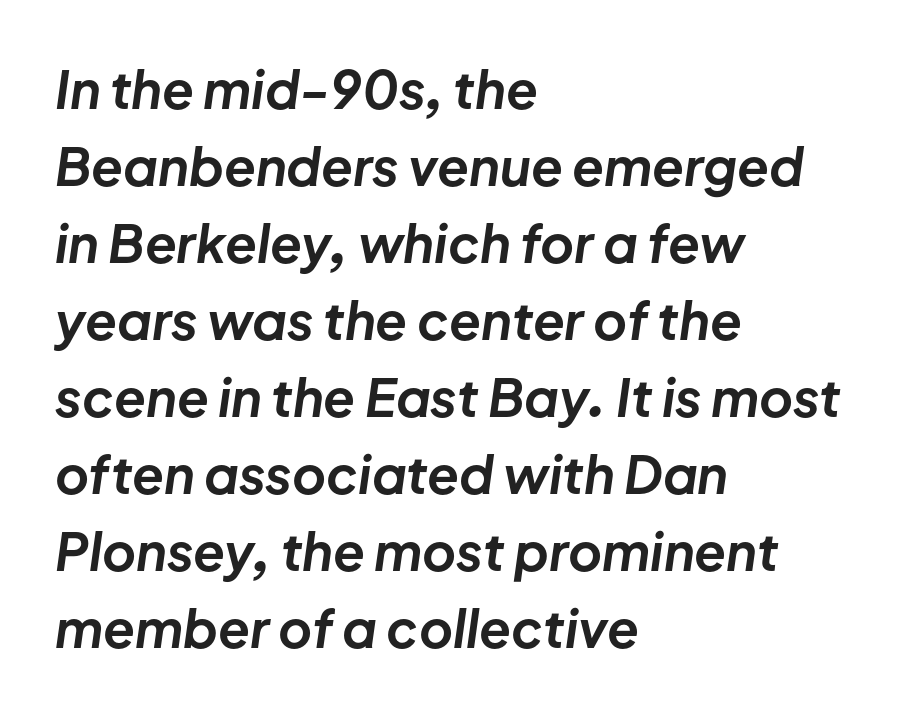
The image shows 52 px bold type, italic (leaning right); set left-aligned, normal line spacing (1.48x), normal letter spacing, not underlined; low stroke contrast and a medium x-height.
